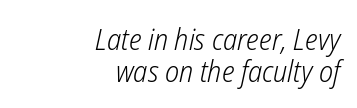
The image shows 30 px light, condensed type, italic (leaning right); set right-aligned, tight line spacing (1.06x), normal letter spacing, not underlined; low stroke contrast and a medium x-height.
